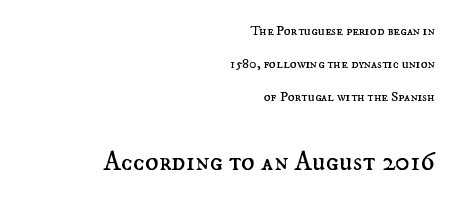
{"italic": "no", "bold": "no", "weight": "regular", "width": "normal", "stroke_contrast": "medium", "x_height": "small", "monospaced": "no", "underline": "no", "align": "right", "line_spacing": "loose", "line_spacing_ratio": 2.37, "letter_spacing": "normal", "letter_spacing_em": 0.0, "larger_block": "second", "size_ratio": 2.0, "glyph_px": 28}
